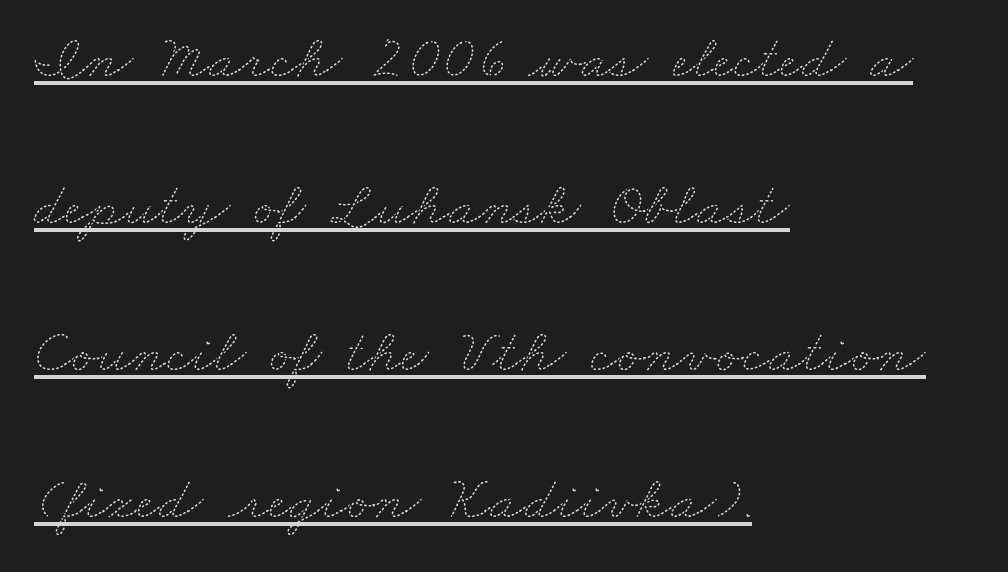
The letters advance in unequal steps, a hallmark of proportional type. These lines are set flush left with a ragged right edge. Summary of vertical rhythm: relaxed, with wide interline spacing. The passage shown is underscored from start to finish. A light-to-regular cut is what we see here.
